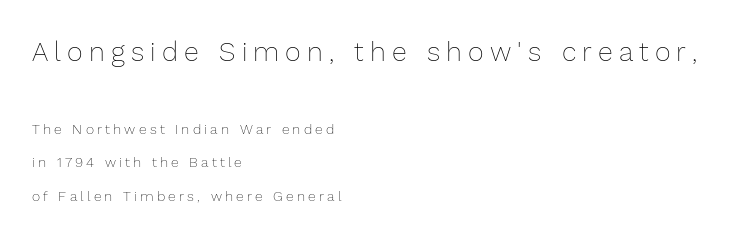
Q: Is the text bold? A: No.
Q: Is the text italic (slanted)? A: No, it is upright.
Q: Is the text underlined? A: No.
Q: How is the paragraph aligned? A: Left-aligned.
Q: Is the spacing between letters normal or unusually wide? A: Unusually wide.
Q: Is the spacing between lines tight, normal or loose? A: Loose.
Q: Which block of text is set in a larger size, the first (top) or the second (bottom)? A: The first (top) one.
